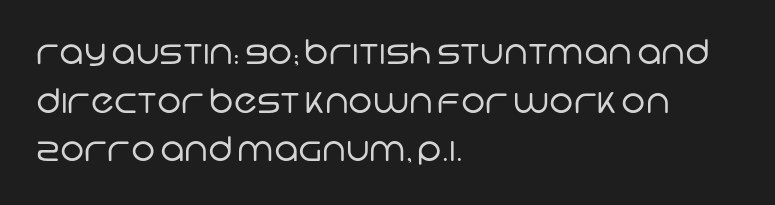
Q: Is the text bold? A: No.
Q: Is the typeface a serif or a sans-serif typeface? A: Sans-serif.
Q: Is the text underlined? A: No.
Q: How is the paragraph aligned? A: Left-aligned.
Q: Is the spacing between letters normal or unusually wide? A: Normal.
Q: Is the spacing between lines tight, normal or loose? A: Normal.
Q: Width (condensed, normal, or wide)? A: Normal.
Q: Stroke contrast? A: Low.
Q: x-height? A: Large.
Q: Monospaced? A: No.
